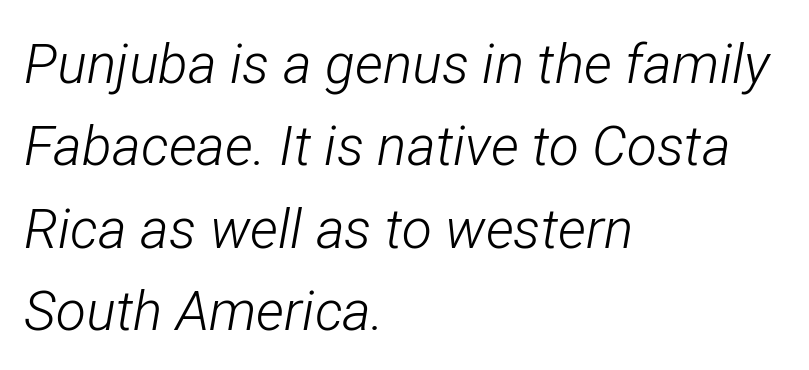
Evenly set lines give the paragraph a standard silhouette. Italic: yes, the glyphs are oblique. Teacher's note: observe the even left margin — that is flush-left alignment. Here the designer chose a conventional face with non-uniform glyph widths.
